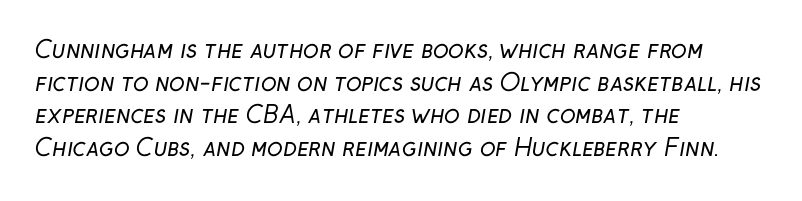
Reading down the block, your eye returns to a fixed left position each line. Heft: none added — not bold. Honestly, the letter spacing is just normal — you wouldn't notice it. Any mark beneath the type? The region is blank. What's the leading like? Ordinary, nothing unusual.
